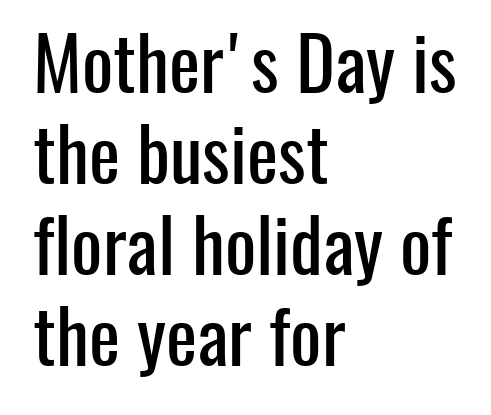
{"serif": "no", "italic": "no", "width": "condensed", "stroke_contrast": "low", "x_height": "medium", "monospaced": "no", "underline": "no", "align": "left", "line_spacing_ratio": 1.23, "letter_spacing": "normal", "letter_spacing_em": 0.0, "glyph_px": 74}
